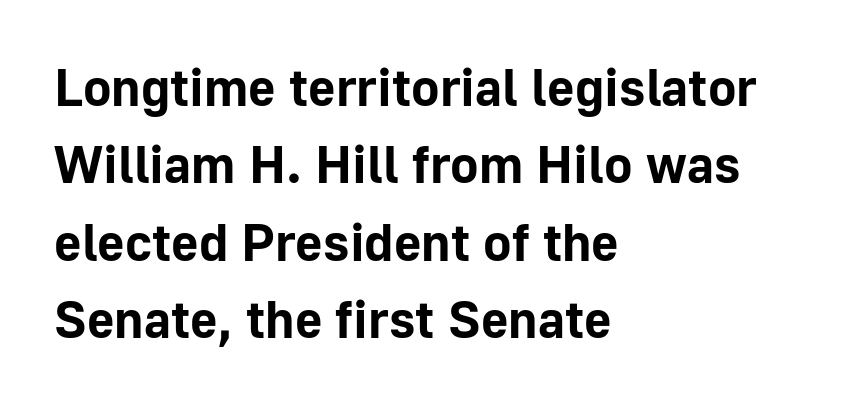
Q: Is the text bold? A: Yes.
Q: Is the text italic (slanted)? A: No, it is upright.
Q: Is the typeface a serif or a sans-serif typeface? A: Sans-serif.
Q: Is the text underlined? A: No.
Q: How is the paragraph aligned? A: Left-aligned.
Q: Is the spacing between letters normal or unusually wide? A: Normal.
Q: Is the spacing between lines tight, normal or loose? A: Normal.
Q: Width (condensed, normal, or wide)? A: Normal.
Q: Stroke contrast? A: Low.
Q: x-height? A: Medium.
Q: Monospaced? A: No.
